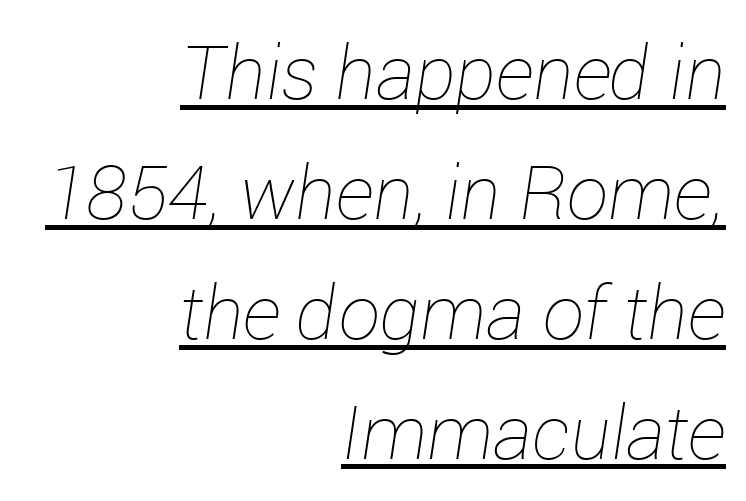
Weight class: somewhere from thin through regular. Short and long lines alike share a common ending point at right. This rendering features underlined lettering. Does extra space separate the letters? No, they use regular spacing. An italicized treatment has been applied to the whole sample.
